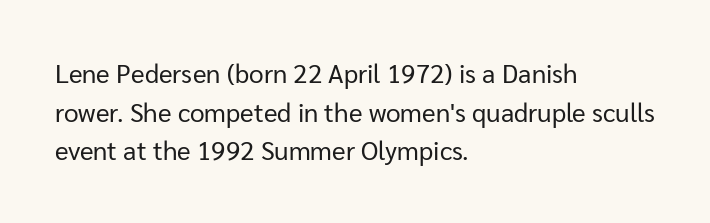
The image shows 26 px text type, upright; set left-aligned, normal line spacing (1.49x), normal letter spacing, not underlined.
